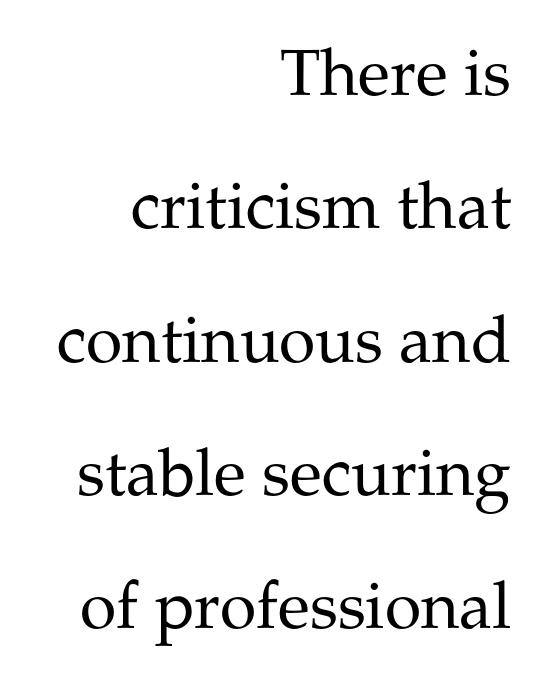
Q: Is the text bold? A: No.
Q: Is the text italic (slanted)? A: No, it is upright.
Q: Is the typeface a serif or a sans-serif typeface? A: Serif.
Q: Is the text underlined? A: No.
Q: How is the paragraph aligned? A: Right-aligned.
Q: Is the spacing between letters normal or unusually wide? A: Normal.
Q: Is the spacing between lines tight, normal or loose? A: Loose.
Q: Width (condensed, normal, or wide)? A: Normal.
Q: Stroke contrast? A: Medium.
Q: x-height? A: Medium.
Q: Monospaced? A: No.
